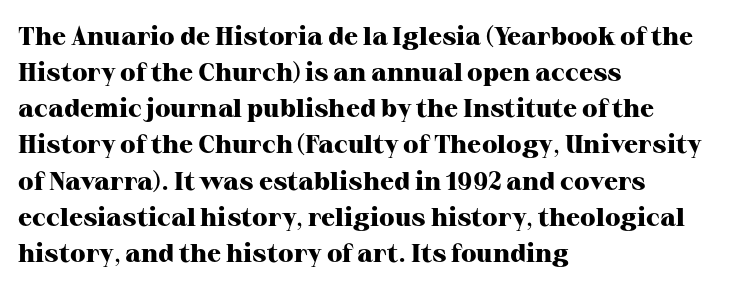
{"italic": "no", "bold": "yes", "underline": "no", "align": "left", "line_spacing": "normal", "line_spacing_ratio": 1.39, "letter_spacing": "normal", "letter_spacing_em": 0.0, "glyph_px": 26}
